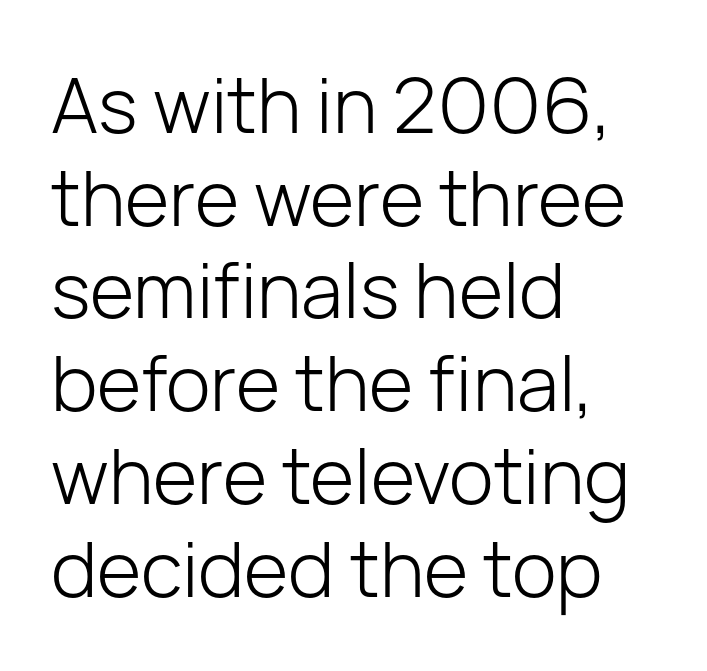
Left-aligned paragraph, ragged on the right. Descender tails drop into unmarked territory. A typesetter would call this zero additional tracking. The type family on display is of the sans-serif kind. The face looks like a standard text weight, possibly lighter. In terms of posture, this sample is upright.
